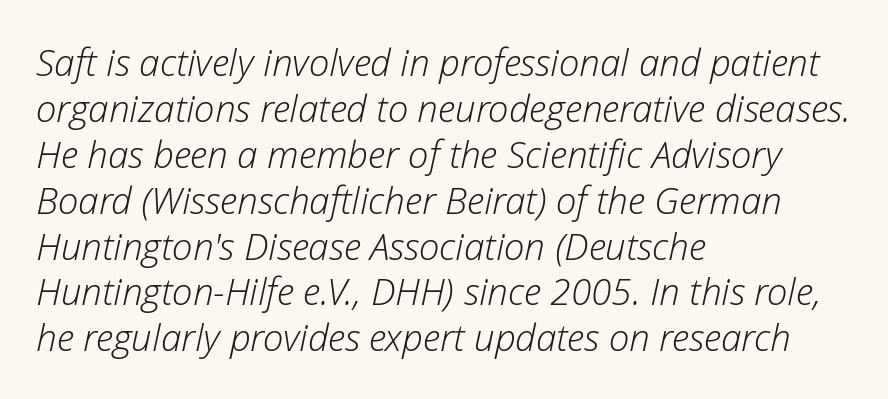
Q: Is the text bold? A: No.
Q: Is the text italic (slanted)? A: Yes, it leans right by about 12 degrees.
Q: Is the text underlined? A: No.
Q: How is the paragraph aligned? A: Left-aligned.
Q: Is the spacing between letters normal or unusually wide? A: Normal.
Q: Width (condensed, normal, or wide)? A: Normal.
Q: Stroke contrast? A: Low.
Q: x-height? A: Medium.
Q: Monospaced? A: No.
